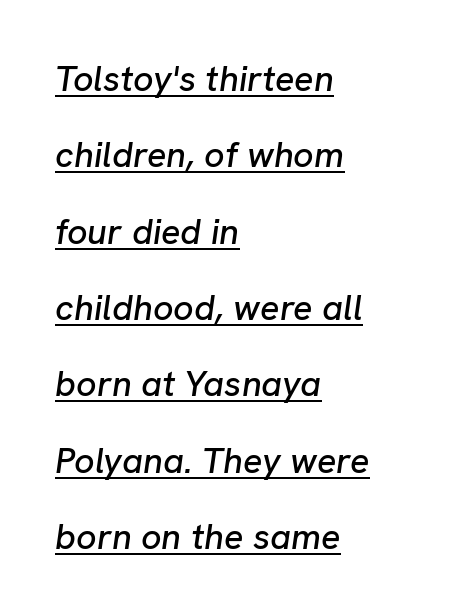
Q: Is the text italic (slanted)? A: Yes, it leans right by about 8 degrees.
Q: Is the text underlined? A: Yes.
Q: How is the paragraph aligned? A: Left-aligned.
Q: Is the spacing between letters normal or unusually wide? A: Normal.
Q: Is the spacing between lines tight, normal or loose? A: Loose.
Q: Width (condensed, normal, or wide)? A: Normal.
Q: Stroke contrast? A: Low.
Q: x-height? A: Medium.
Q: Monospaced? A: No.
